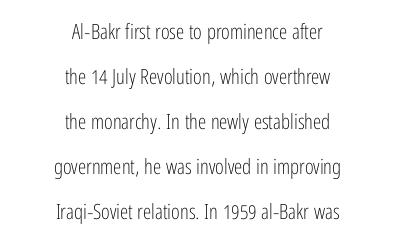
The image shows 21 px text type, upright; set centered, loose line spacing (2.14x), normal letter spacing, not underlined.
